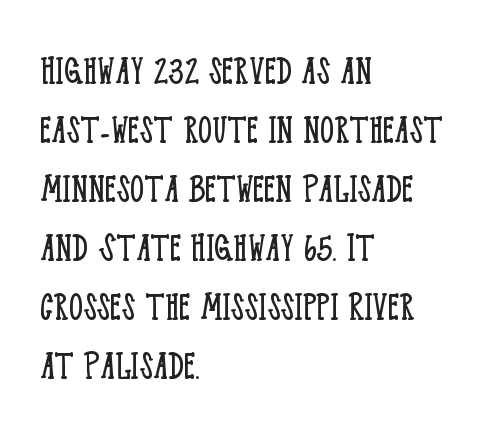
The image shows 44 px light, condensed serif type, upright; set left-aligned, normal line spacing (1.34x), normal letter spacing, not underlined; low stroke contrast and a large x-height.
